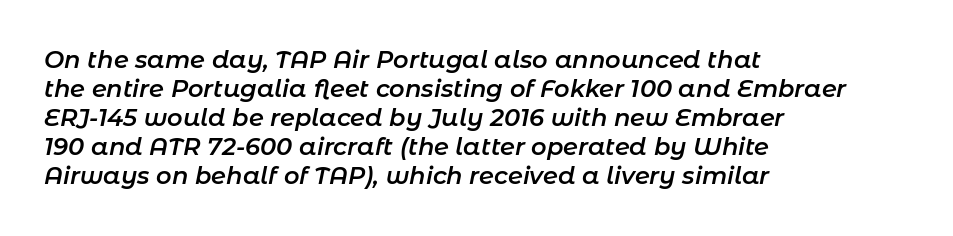
The image shows 24 px text type, italic (leaning right); set left-aligned, line spacing 1.21x, normal letter spacing, not underlined.
